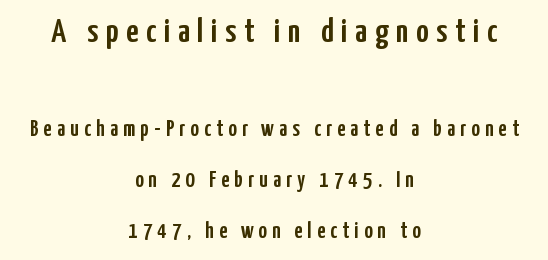
{"serif": "no", "italic": "no", "width": "condensed", "stroke_contrast": "low", "x_height": "medium", "monospaced": "no", "underline": "no", "align": "center", "line_spacing": "loose", "line_spacing_ratio": 2.21, "letter_spacing": "wide", "letter_spacing_em": 0.23, "larger_block": "first", "size_ratio": 1.48, "glyph_px": 34}
